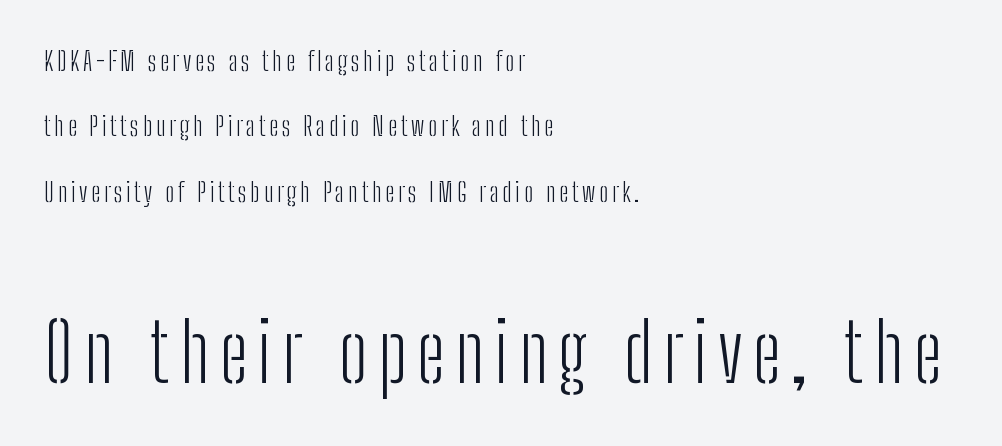
One glance says open: line gaps are wider than usual. The passage shown is not underscored anywhere. The face used here is proportionally spaced, like ordinary book or web type. Stems here are at most as thick as an everyday book face.
